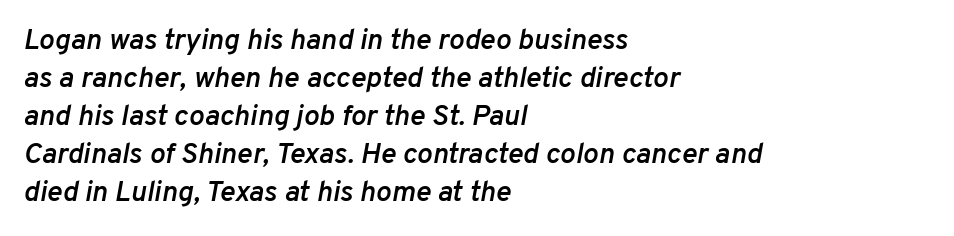
The image shows 29 px semibold type, italic (leaning right); set left-aligned, normal line spacing (1.31x), normal letter spacing, not underlined; low stroke contrast and a medium x-height.
